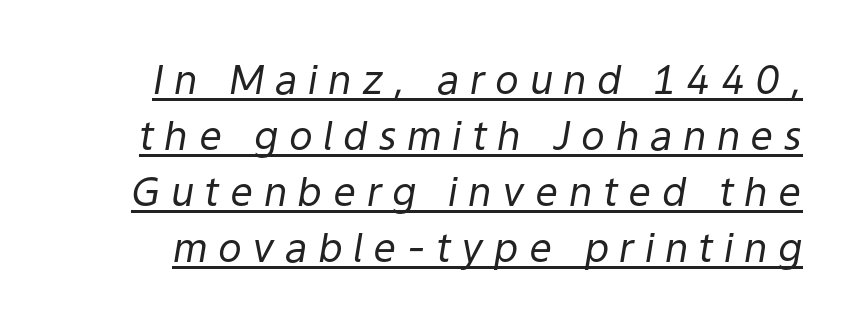
Q: Is the text bold? A: No.
Q: Is the text italic (slanted)? A: Yes, it leans right by about 9 degrees.
Q: Is the text underlined? A: Yes.
Q: Is the spacing between letters normal or unusually wide? A: Unusually wide.
Q: Is the spacing between lines tight, normal or loose? A: Normal.
Q: Width (condensed, normal, or wide)? A: Normal.
Q: Stroke contrast? A: Low.
Q: x-height? A: Medium.
Q: Monospaced? A: No.
